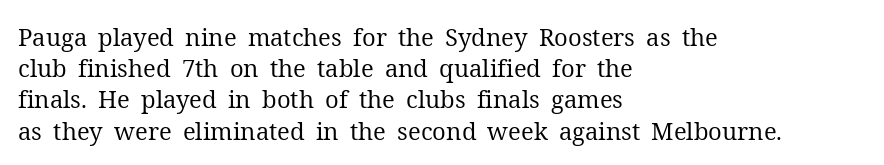
Q: Is the text bold? A: No.
Q: Is the text italic (slanted)? A: No, it is upright.
Q: Is the text underlined? A: No.
Q: How is the paragraph aligned? A: Left-aligned.
Q: Is the spacing between letters normal or unusually wide? A: Normal.
Q: Is the spacing between lines tight, normal or loose? A: Normal.
